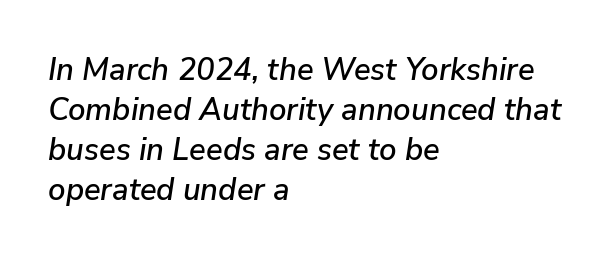
{"italic": "yes", "lean": "right", "slant_degrees": 9, "width": "normal", "stroke_contrast": "low", "x_height": "medium", "monospaced": "no", "underline": "no", "align": "left", "line_spacing": "normal", "line_spacing_ratio": 1.29, "letter_spacing": "normal", "letter_spacing_em": 0.0, "glyph_px": 31}
